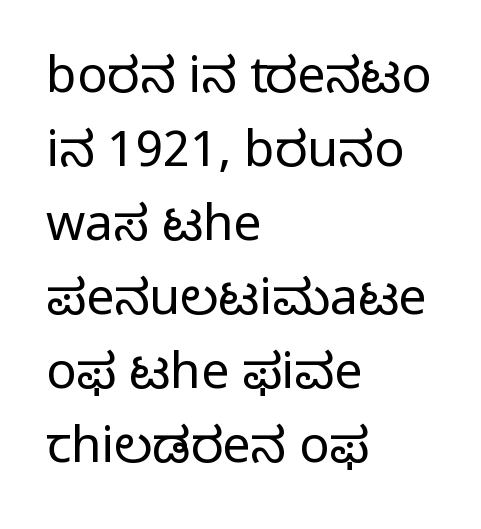
Designer's note — italics off, roman on. The characters are drawn with everyday or finer stroke widths. Successive baselines arrive at the customary interval. The text was rendered using a sans face with plain stroke endings. Each letter keeps its own natural width here, so spacing adapts to shape. The ragged edge is on the right, which tells us the setting is flush left.
